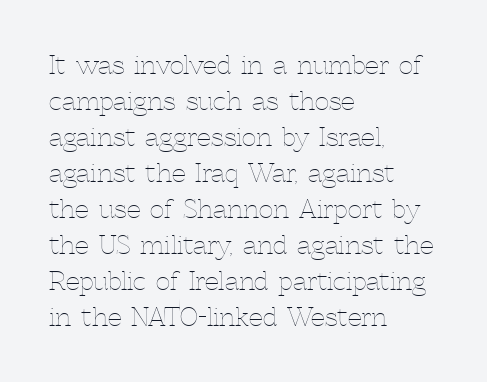
The image shows 25 px text type, upright; set left-aligned, normal line spacing (1.44x), normal letter spacing, not underlined.
